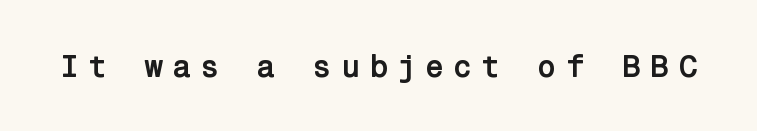
{"serif": "no", "italic": "no", "bold": "yes", "weight": "semibold", "width": "normal", "stroke_contrast": "low", "x_height": "medium", "underline": "no", "letter_spacing": "wide", "letter_spacing_em": 0.26, "glyph_px": 32}
